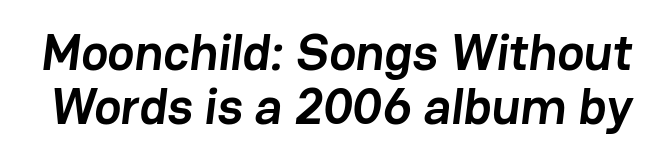
Q: Is the text bold? A: Yes.
Q: Is the typeface a serif or a sans-serif typeface? A: Sans-serif.
Q: Is the text underlined? A: No.
Q: Is the spacing between letters normal or unusually wide? A: Normal.
Q: Is the spacing between lines tight, normal or loose? A: Tight.
Q: Width (condensed, normal, or wide)? A: Normal.
Q: Stroke contrast? A: Low.
Q: x-height? A: Medium.
Q: Monospaced? A: No.
